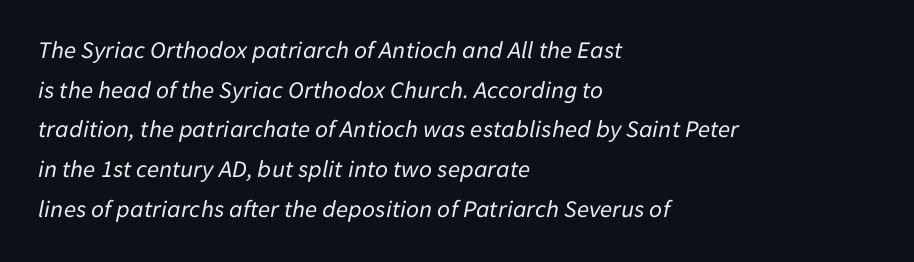
This rendering uses left alignment, leaving the right contour irregular. Line spacing here is normal. Characters follow at the spacing the type designer built in. A quiet, ordinary-to-light weight characterises the typeface. The lettering tilts uniformly, giving the passage an italic look. Check under the words: just untouched page.
